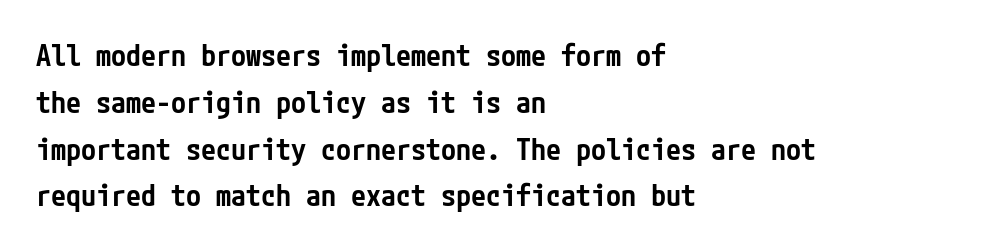
Q: Is the text bold? A: Semi-bold.
Q: Is the text italic (slanted)? A: No, it is upright.
Q: Is the typeface a serif or a sans-serif typeface? A: Sans-serif.
Q: Is the text underlined? A: No.
Q: How is the paragraph aligned? A: Left-aligned.
Q: Is the spacing between letters normal or unusually wide? A: Normal.
Q: Is the spacing between lines tight, normal or loose? A: Normal.
Q: Width (condensed, normal, or wide)? A: Condensed.
Q: Stroke contrast? A: Low.
Q: x-height? A: Medium.
